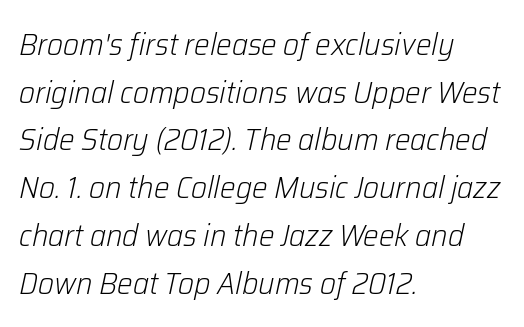
The image shows 31 px light type, italic (leaning right); set left-aligned, normal line spacing (1.54x), normal letter spacing, not underlined; low stroke contrast and a medium x-height.
